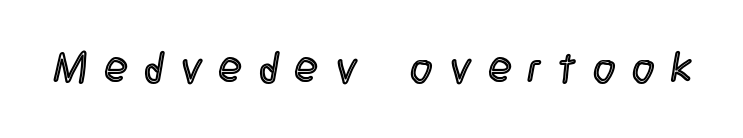
Q: Is the text italic (slanted)? A: Yes.
Q: Is the text underlined? A: No.
Q: Is the spacing between letters normal or unusually wide? A: Unusually wide.
Q: Width (condensed, normal, or wide)? A: Condensed.
Q: x-height? A: Large.
Q: Monospaced? A: No.
